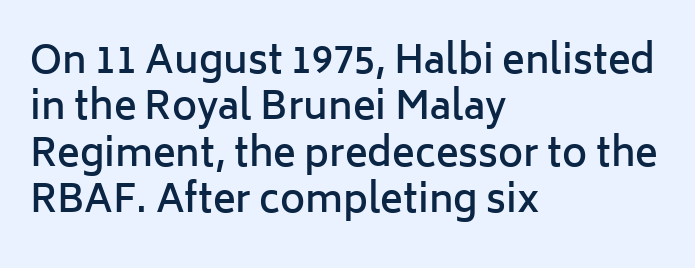
Q: Is the text bold? A: Semi-bold.
Q: Is the text italic (slanted)? A: No, it is upright.
Q: Is the typeface a serif or a sans-serif typeface? A: Sans-serif.
Q: Is the text underlined? A: No.
Q: How is the paragraph aligned? A: Left-aligned.
Q: Is the spacing between letters normal or unusually wide? A: Normal.
Q: Width (condensed, normal, or wide)? A: Normal.
Q: Stroke contrast? A: Low.
Q: x-height? A: Medium.
Q: Monospaced? A: No.
